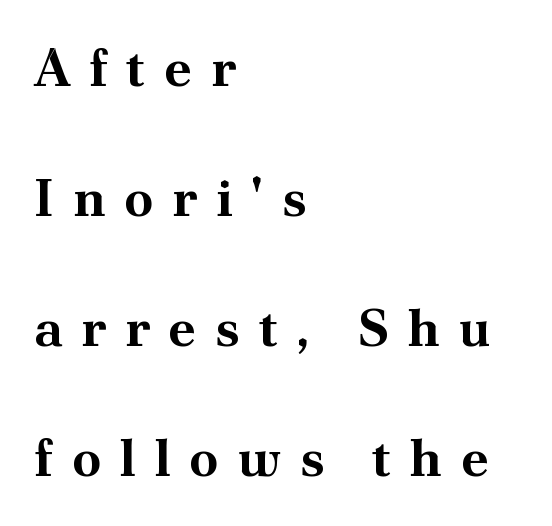
The image shows 52 px bold serif type, upright; set left-aligned, loose line spacing (2.5x), unusually wide letter spacing (+0.36 em), not underlined; medium stroke contrast and a small x-height.
